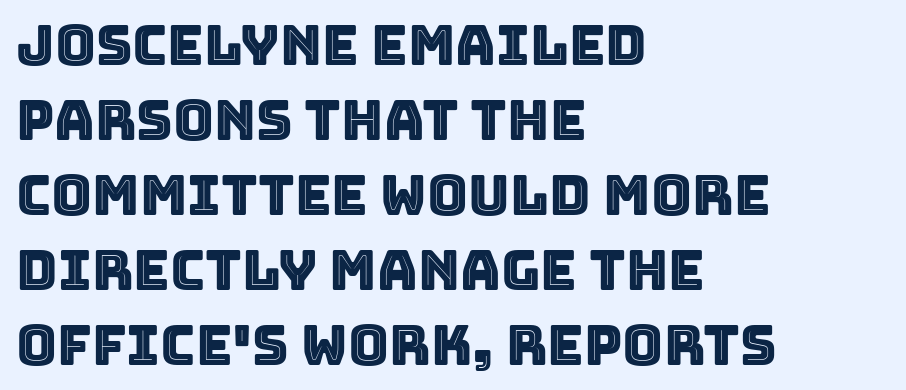
The image shows 56 px text type, upright; set left-aligned, normal line spacing (1.34x), normal letter spacing, not underlined; a large x-height.
